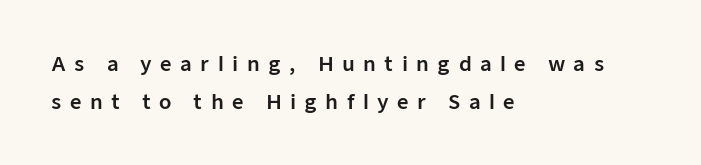
The image shows 20 px text type, upright; set left-aligned, loose line spacing (1.9x), unusually wide letter spacing (+0.42 em), not underlined.
